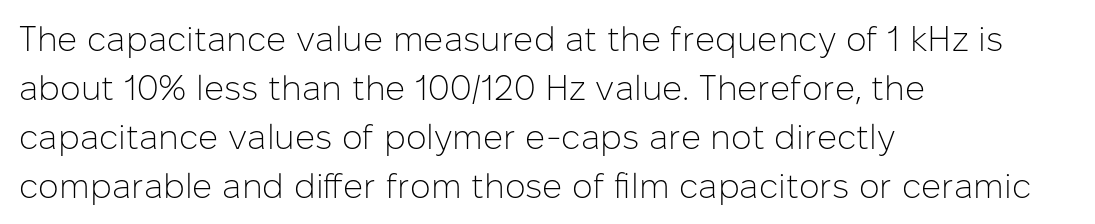
The image shows 35 px light sans-serif type, upright; set left-aligned, normal line spacing (1.4x), normal letter spacing, not underlined; low stroke contrast and a medium x-height.
